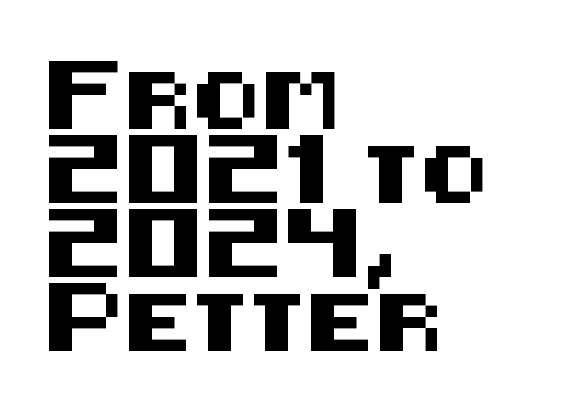
Q: Is the text italic (slanted)? A: No, it is upright.
Q: Is the typeface a serif or a sans-serif typeface? A: Sans-serif.
Q: Is the text underlined? A: No.
Q: How is the paragraph aligned? A: Left-aligned.
Q: Is the spacing between letters normal or unusually wide? A: Normal.
Q: Is the spacing between lines tight, normal or loose? A: Normal.
Q: Width (condensed, normal, or wide)? A: Normal.
Q: Stroke contrast? A: Medium.
Q: x-height? A: Large.
